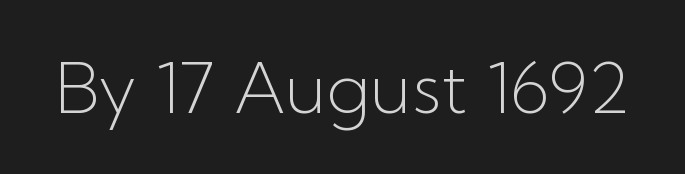
Tall strokes in this sample are plumb rather than angled. Standard letterfit; no display-style spreading of the glyphs. This sample has the flowing, uneven cadence of proportional lettering. Words float on clear page, feet unadorned. Nothing heavy about these letters — not bold at all. Check where the strokes stop: nothing finishes them off — pure sans.
